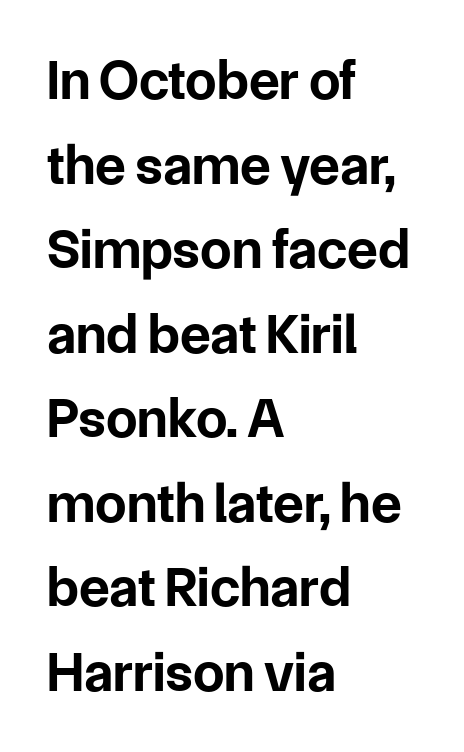
The image shows 56 px bold sans-serif type, upright; set left-aligned, normal line spacing (1.51x), normal letter spacing, not underlined; low stroke contrast and a medium x-height.
